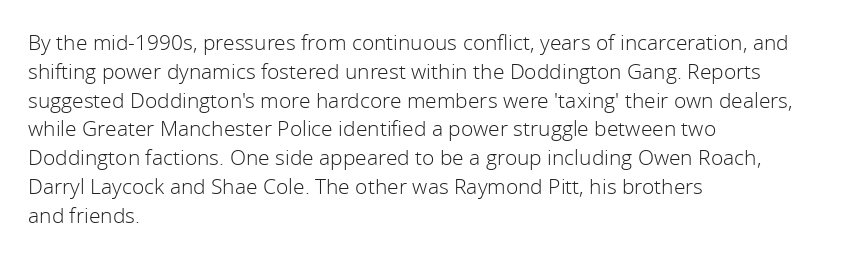
{"italic": "no", "bold": "no", "underline": "no", "align": "left", "line_spacing": "normal", "line_spacing_ratio": 1.37, "letter_spacing": "normal", "letter_spacing_em": 0.0, "glyph_px": 21}
